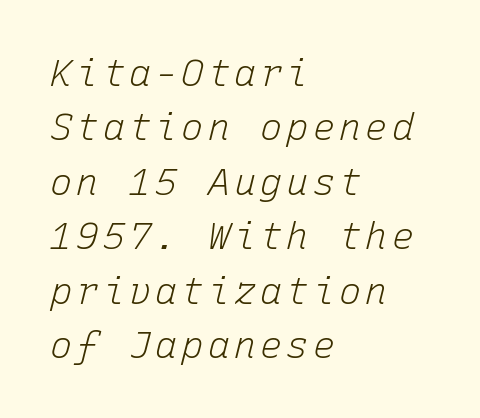
{"italic": "yes", "lean": "right", "slant_degrees": 15, "bold": "no", "weight": "light", "width": "normal", "stroke_contrast": "low", "x_height": "medium", "monospaced": "yes", "underline": "no", "align": "left", "line_spacing": "normal", "line_spacing_ratio": 1.47, "glyph_px": 37}
